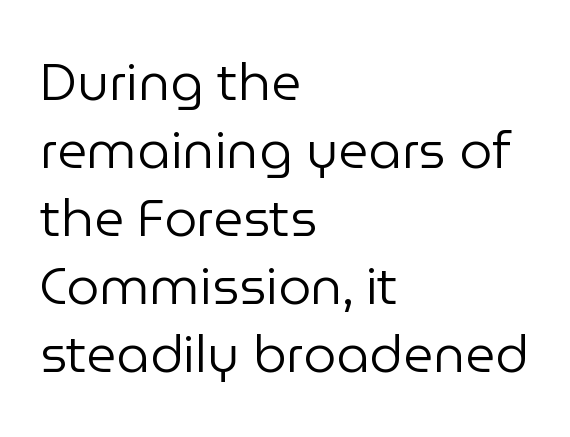
These lines stack with their left ends in a neat column. Students, note that the glyphs here touch the page at normal intervals. A bare baseline throughout the passage. Posture: straight, roman, zero tilt. The vertical gap from one line to the next is medium. The letters advance in unequal steps, a hallmark of proportional type.
